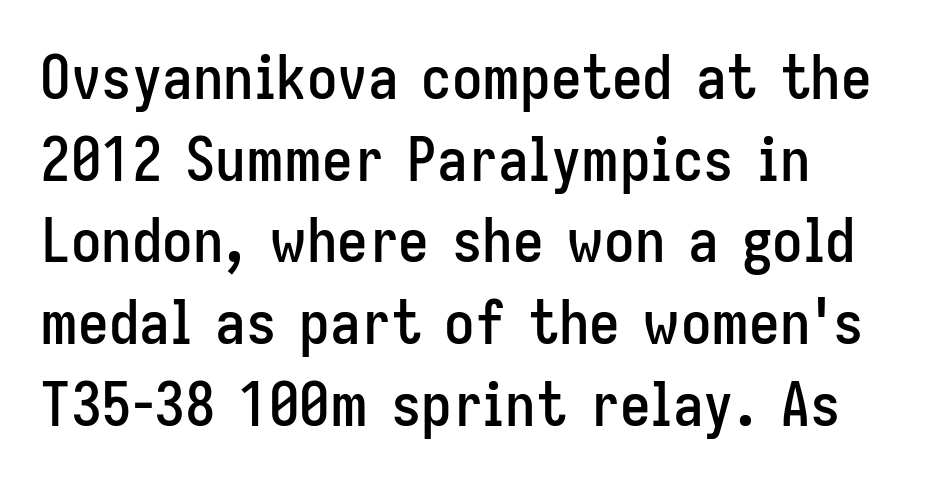
The image shows 61 px condensed sans-serif type, upright; set normal line spacing (1.34x), normal letter spacing, not underlined; low stroke contrast and a medium x-height.
